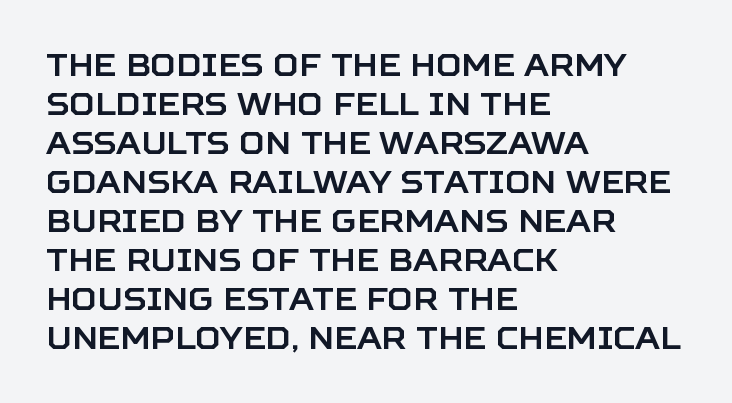
The image shows 31 px sans-serif type, upright; set left-aligned, normal line spacing (1.26x), normal letter spacing, not underlined; low stroke contrast and a large x-height.
